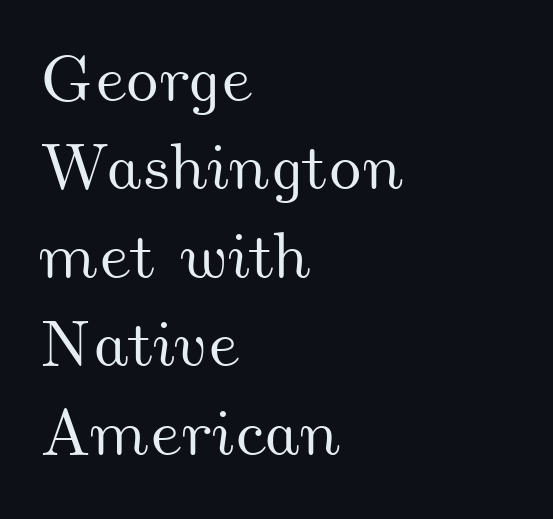
Q: Is the text underlined? A: No.
Q: How is the paragraph aligned? A: Left-aligned.
Q: Is the spacing between letters normal or unusually wide? A: Normal.
Q: Is the spacing between lines tight, normal or loose? A: Normal.
Q: Width (condensed, normal, or wide)? A: Wide.
Q: Stroke contrast? A: Medium.
Q: x-height? A: Small.
Q: Monospaced? A: No.
